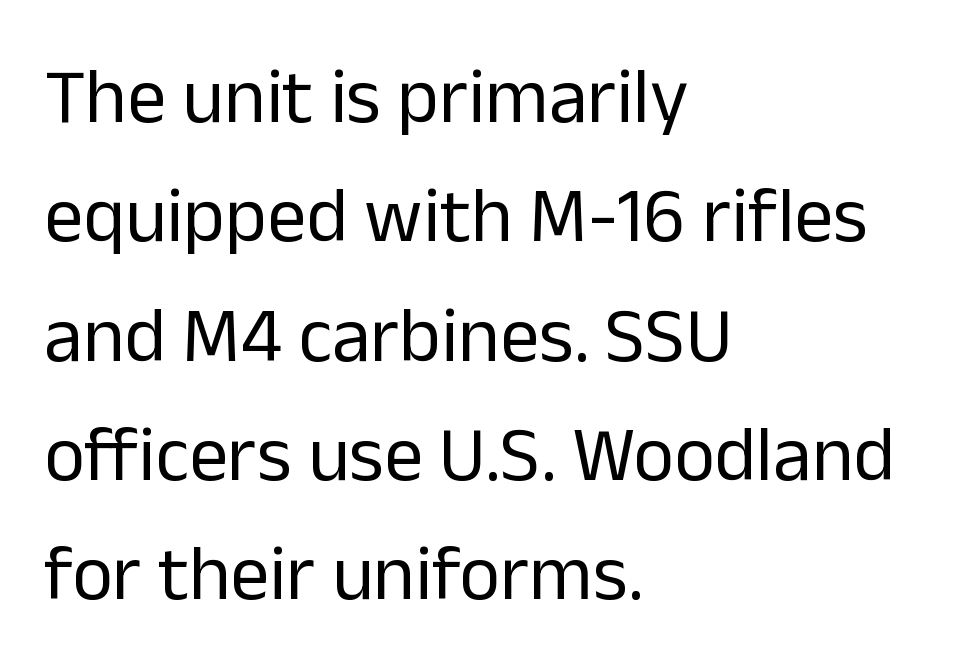
The image shows 78 px regular-weight sans-serif type, upright; set left-aligned, normal line spacing (1.53x), normal letter spacing, not underlined; low stroke contrast and a medium x-height.
